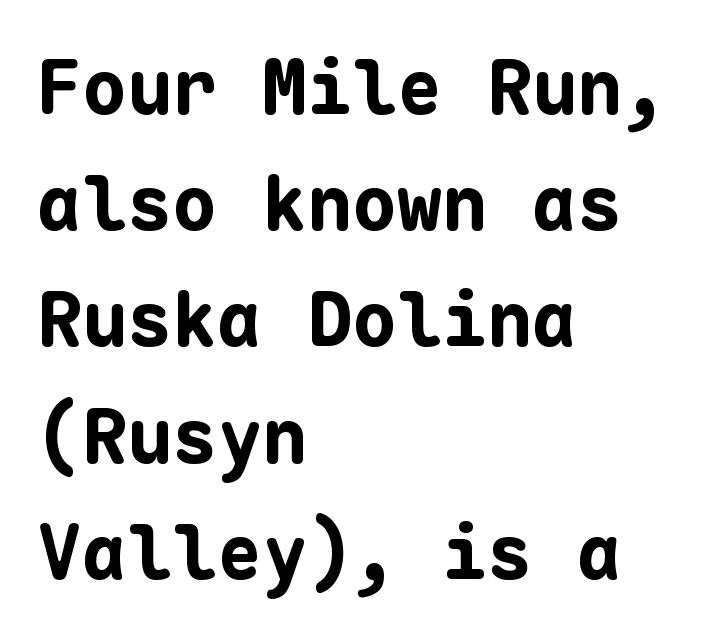
Stroke thickness is high; the sample reads as a true bold. The letters march in equal steps, a hallmark of fixed-pitch type. Rule under the text: the space is simply empty. The typography opts for an upright posture over an oblique one. The rows are spaced the way most documents space them.
